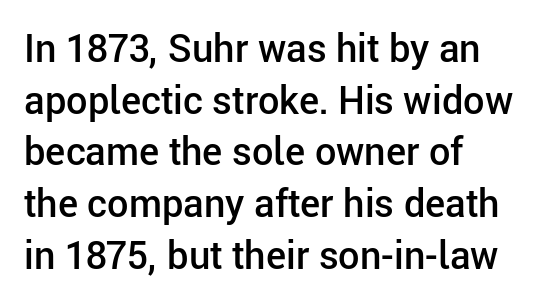
Q: Is the text bold? A: Semi-bold.
Q: Is the text italic (slanted)? A: No, it is upright.
Q: Is the typeface a serif or a sans-serif typeface? A: Sans-serif.
Q: Is the text underlined? A: No.
Q: How is the paragraph aligned? A: Left-aligned.
Q: Is the spacing between letters normal or unusually wide? A: Normal.
Q: Is the spacing between lines tight, normal or loose? A: Normal.
Q: Width (condensed, normal, or wide)? A: Normal.
Q: Stroke contrast? A: Low.
Q: x-height? A: Medium.
Q: Monospaced? A: No.
